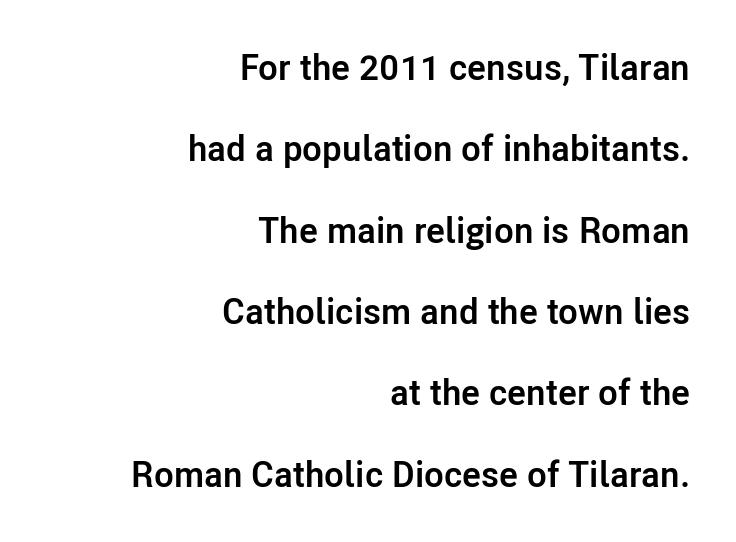
{"serif": "no", "italic": "no", "bold": "yes", "weight": "semibold", "width": "normal", "stroke_contrast": "low", "x_height": "medium", "monospaced": "no", "underline": "no", "align": "right", "line_spacing": "loose", "line_spacing_ratio": 2.26, "letter_spacing": "normal", "letter_spacing_em": 0.0, "glyph_px": 36}
